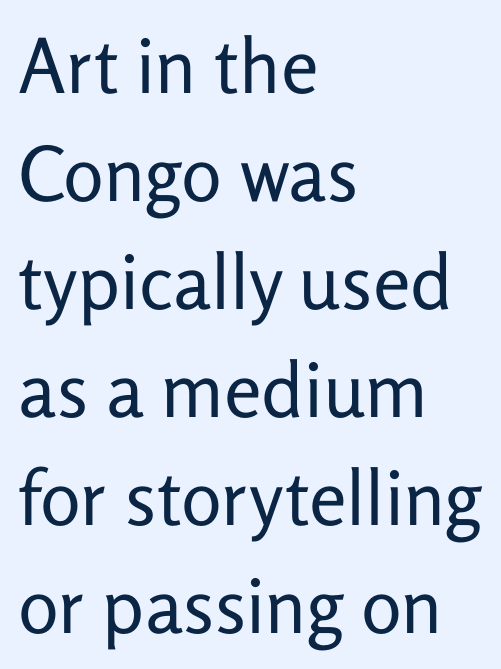
Q: Is the text bold? A: No.
Q: Is the text italic (slanted)? A: No, it is upright.
Q: Is the typeface a serif or a sans-serif typeface? A: Sans-serif.
Q: Is the text underlined? A: No.
Q: How is the paragraph aligned? A: Left-aligned.
Q: Is the spacing between letters normal or unusually wide? A: Normal.
Q: Is the spacing between lines tight, normal or loose? A: Normal.
Q: Width (condensed, normal, or wide)? A: Normal.
Q: Stroke contrast? A: Low.
Q: x-height? A: Medium.
Q: Monospaced? A: No.
